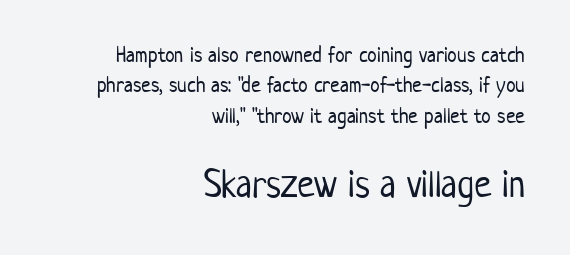
Q: Is the text bold? A: No.
Q: Is the text italic (slanted)? A: No, it is upright.
Q: Is the typeface a serif or a sans-serif typeface? A: Sans-serif.
Q: Is the text underlined? A: No.
Q: How is the paragraph aligned? A: Right-aligned.
Q: Is the spacing between letters normal or unusually wide? A: Normal.
Q: Is the spacing between lines tight, normal or loose? A: Normal.
Q: Which block of text is set in a larger size, the first (top) or the second (bottom)? A: The second (bottom) one.
Q: Width (condensed, normal, or wide)? A: Condensed.
Q: Stroke contrast? A: Low.
Q: x-height? A: Medium.
Q: Monospaced? A: No.
